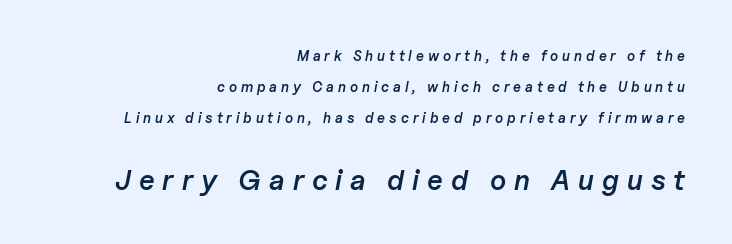
{"italic": "yes", "lean": "right", "slant_degrees": 11, "bold": "semi", "weight": "semibold", "width": "normal", "stroke_contrast": "low", "x_height": "medium", "monospaced": "no", "underline": "no", "align": "right", "line_spacing": "loose", "line_spacing_ratio": 2.2, "letter_spacing": "wide", "letter_spacing_em": 0.28, "larger_block": "second", "size_ratio": 2.0, "glyph_px": 28}
